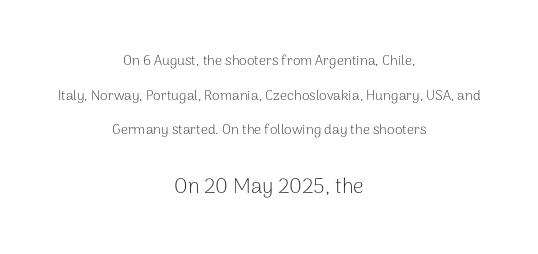
Glance below the letters and you will spot only blank space. You get the small type first, then a jump to larger type. A typesetter would call this leading open, well beyond the default. Words appear dense and cohesive because spacing is normal. The paragraph has two soft edges and a firm central axis. Stems here are at most as thick as an everyday book face.
